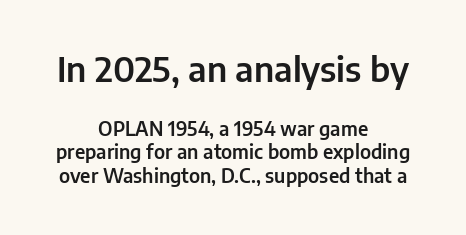
Q: Is the text italic (slanted)? A: No, it is upright.
Q: Is the typeface a serif or a sans-serif typeface? A: Sans-serif.
Q: Is the text underlined? A: No.
Q: How is the paragraph aligned? A: Centered.
Q: Is the spacing between letters normal or unusually wide? A: Normal.
Q: Is the spacing between lines tight, normal or loose? A: Normal.
Q: Which block of text is set in a larger size, the first (top) or the second (bottom)? A: The first (top) one.
Q: Width (condensed, normal, or wide)? A: Normal.
Q: Stroke contrast? A: Low.
Q: x-height? A: Medium.
Q: Monospaced? A: No.
